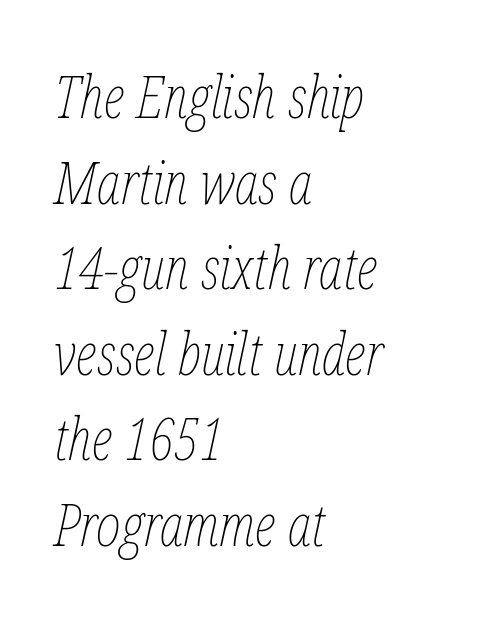
Q: Is the text bold? A: No.
Q: Is the text italic (slanted)? A: Yes, it leans right by about 12 degrees.
Q: Is the text underlined? A: No.
Q: How is the paragraph aligned? A: Left-aligned.
Q: Is the spacing between letters normal or unusually wide? A: Normal.
Q: Is the spacing between lines tight, normal or loose? A: Normal.
Q: Width (condensed, normal, or wide)? A: Condensed.
Q: Stroke contrast? A: Low.
Q: x-height? A: Medium.
Q: Monospaced? A: No.
